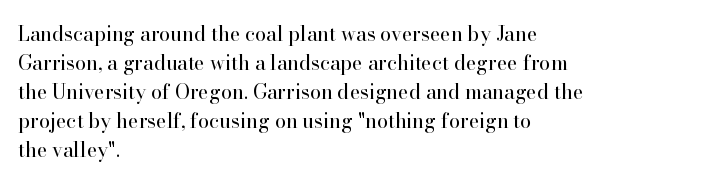
{"italic": "no", "bold": "no", "underline": "no", "align": "left", "line_spacing": "normal", "line_spacing_ratio": 1.45, "letter_spacing": "normal", "letter_spacing_em": 0.0, "glyph_px": 20}
